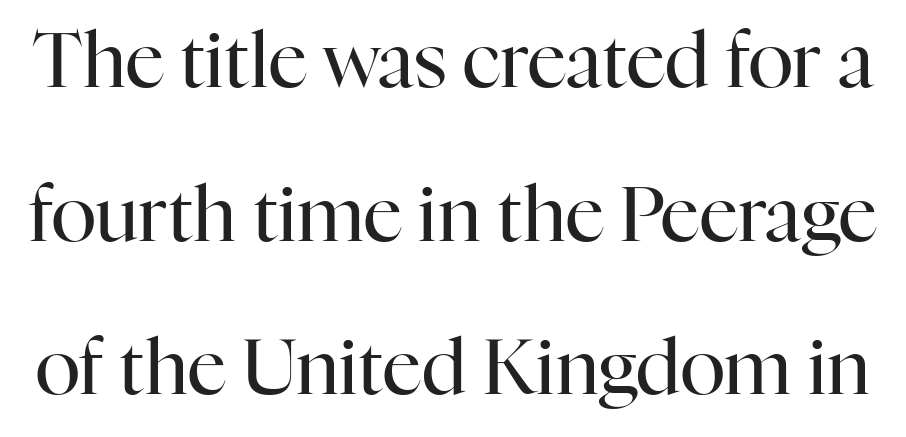
{"serif": "yes", "italic": "no", "bold": "no", "weight": "regular", "width": "normal", "stroke_contrast": "high", "x_height": "medium", "monospaced": "no", "underline": "no", "line_spacing": "loose", "line_spacing_ratio": 2.02, "letter_spacing": "normal", "letter_spacing_em": 0.0, "glyph_px": 76}
